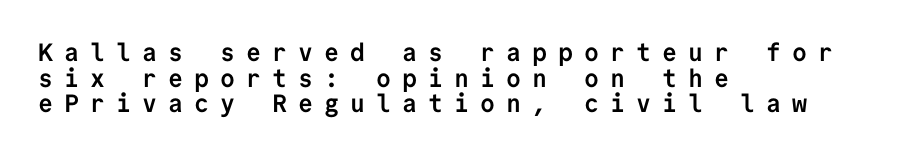
{"italic": "no", "bold": "yes", "underline": "no", "align": "left", "line_spacing": "tight", "line_spacing_ratio": 1.03, "letter_spacing": "wide", "letter_spacing_em": 0.44, "glyph_px": 25}
